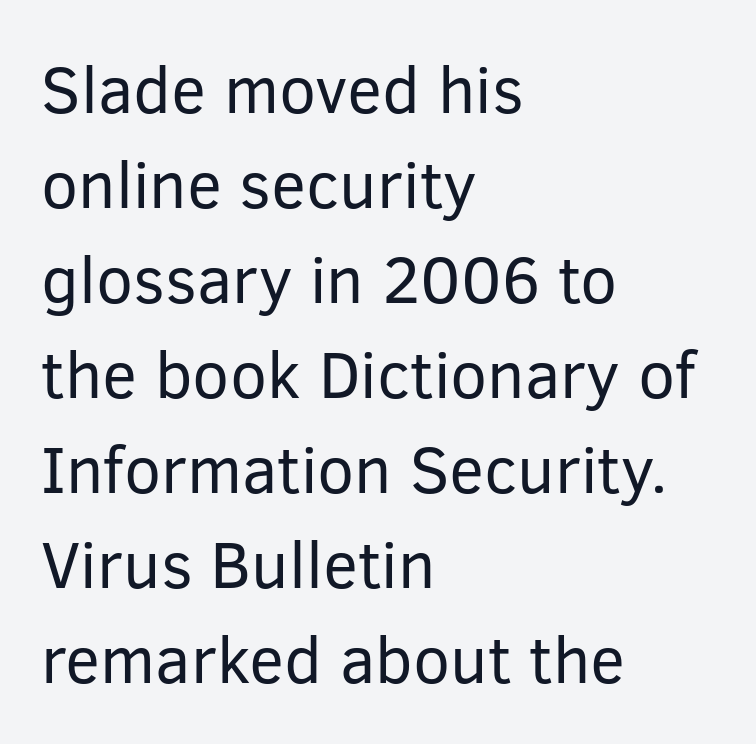
The image shows 66 px regular-weight sans-serif type, upright; set left-aligned, normal line spacing (1.44x), normal letter spacing, not underlined; low stroke contrast and a medium x-height.
